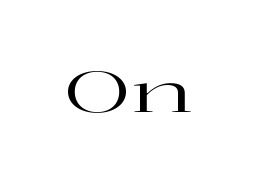
{"serif": "yes", "italic": "no", "width": "wide", "stroke_contrast": "high", "x_height": "medium", "monospaced": "no", "underline": "no", "letter_spacing": "normal", "letter_spacing_em": 0.0, "glyph_px": 56}
